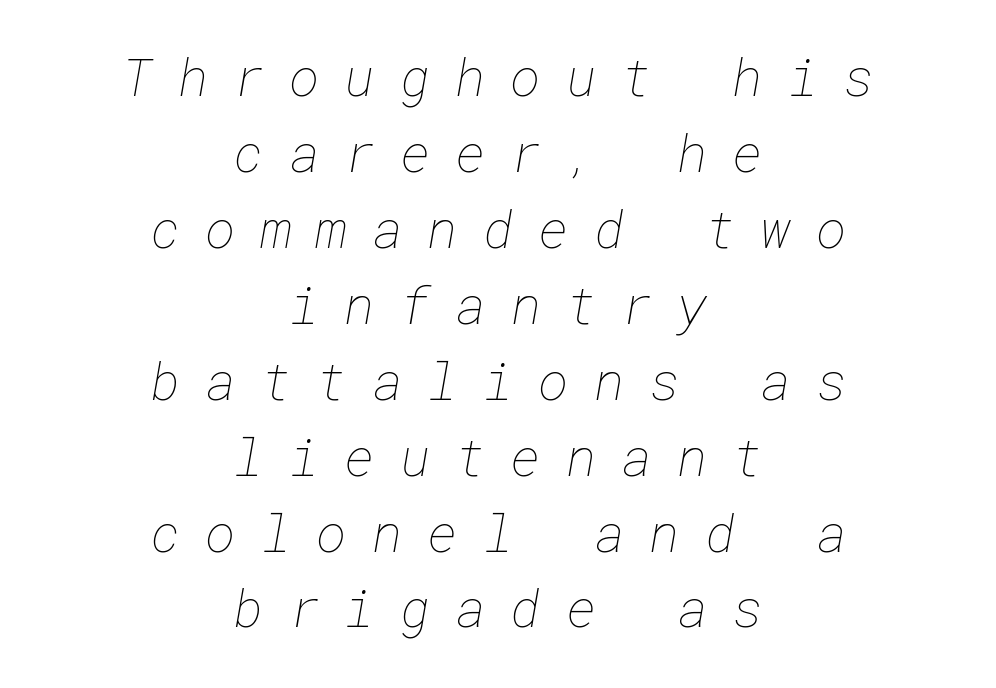
The image shows 52 px thin type; set centered, normal line spacing (1.46x), unusually wide letter spacing (+0.48 em), not underlined; low stroke contrast and a medium x-height.
